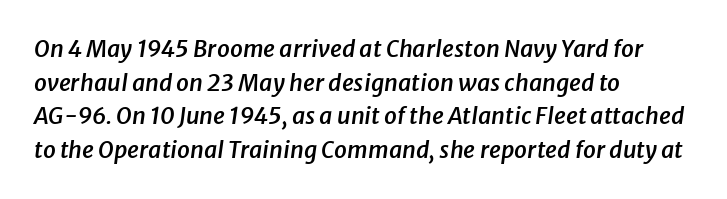
{"italic": "yes", "lean": "right", "slant_degrees": 8, "bold": "semi", "underline": "no", "align": "left", "line_spacing": "normal", "line_spacing_ratio": 1.46, "letter_spacing": "normal", "letter_spacing_em": 0.0, "glyph_px": 23}
